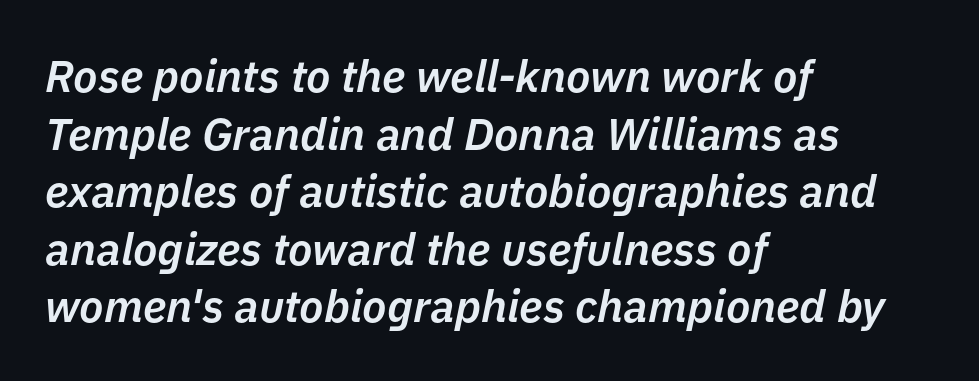
Varying glyph widths throughout — classic text-font behaviour. Notice how the stems are inclined rather than vertical — that's the hallmark of italics. Horizontal bands of white between lines are of average thickness. The words here are not underlined.
